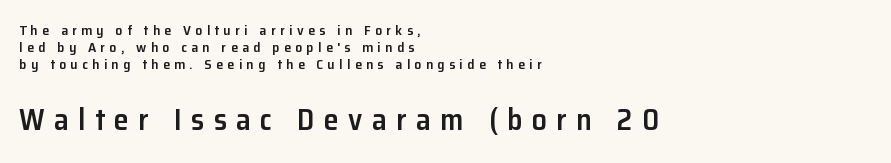
The image shows 30 px semibold sans-serif type, upright; set left-aligned, line spacing 1.23x, unusually wide letter spacing (+0.31 em), not underlined; the second (bottom) block is 2.14x larger; low stroke contrast and a medium x-height.
